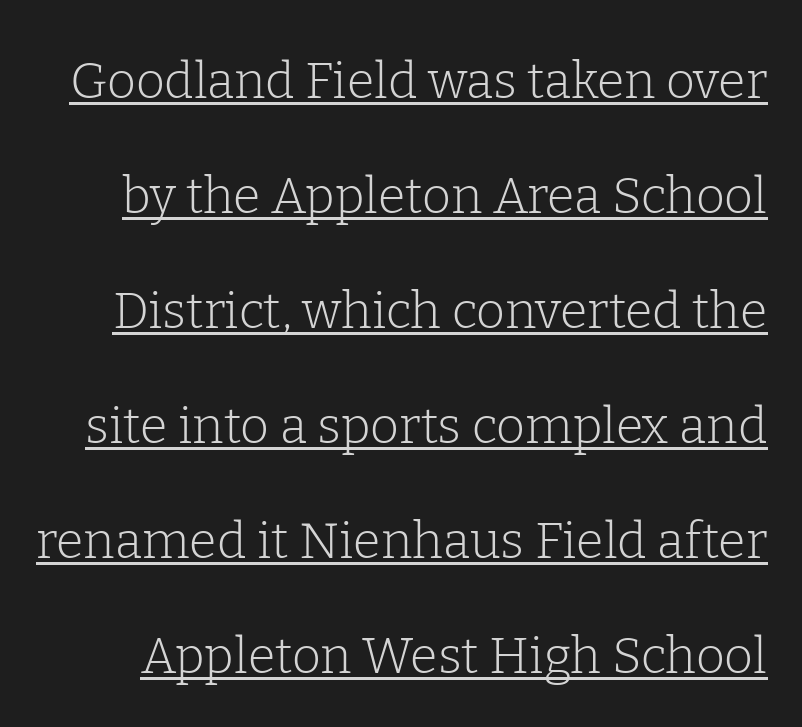
The image shows 50 px light serif type, upright; set loose line spacing (2.3x), normal letter spacing, underlined; low stroke contrast and a medium x-height.
